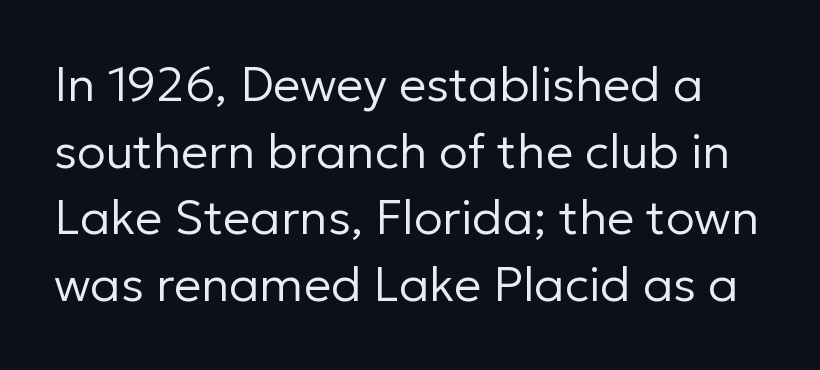
No feet cap the strokes, marking this as sans-serif type. Weight: not bold — regular or lighter. Designer's note — italics off, roman on. Bare-footed words on every line. The rendering uses natural spacing where letterforms have individual widths.
